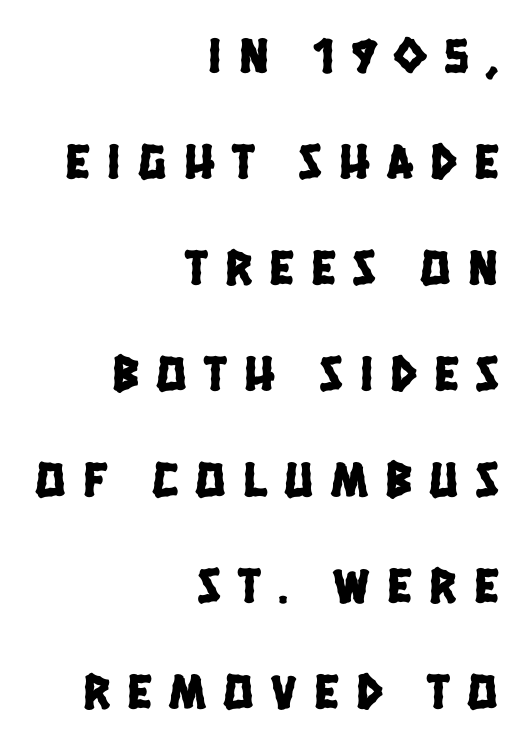
{"serif": "no", "width": "condensed", "stroke_contrast": "low", "x_height": "large", "monospaced": "no", "underline": "no", "align": "right", "line_spacing": "loose", "line_spacing_ratio": 2.12, "letter_spacing": "wide", "letter_spacing_em": 0.35, "glyph_px": 50}
